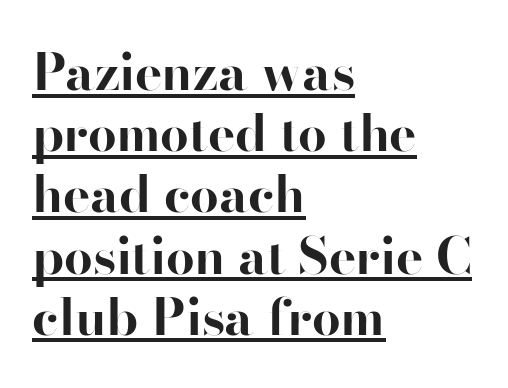
Q: Is the text bold? A: Yes.
Q: Is the text italic (slanted)? A: No, it is upright.
Q: Is the typeface a serif or a sans-serif typeface? A: Sans-serif.
Q: Is the text underlined? A: Yes.
Q: How is the paragraph aligned? A: Left-aligned.
Q: Is the spacing between letters normal or unusually wide? A: Normal.
Q: Width (condensed, normal, or wide)? A: Normal.
Q: Stroke contrast? A: High.
Q: x-height? A: Small.
Q: Monospaced? A: No.
